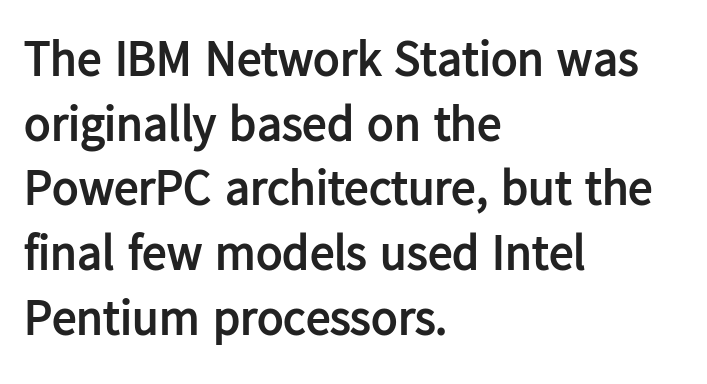
The image shows 49 px semibold sans-serif type, upright; set left-aligned, normal line spacing (1.32x), normal letter spacing, not underlined; low stroke contrast and a medium x-height.
